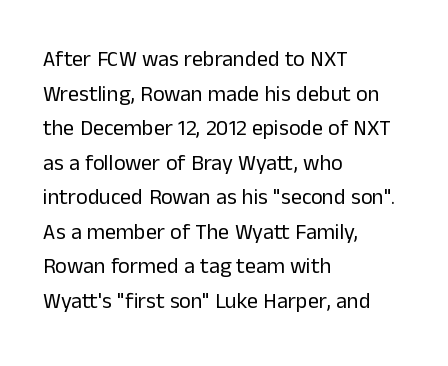
{"italic": "no", "bold": "no", "underline": "no", "align": "left", "line_spacing": "normal", "line_spacing_ratio": 1.57, "letter_spacing": "normal", "letter_spacing_em": 0.0, "glyph_px": 22}
